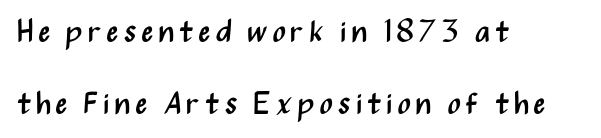
Q: Is the text bold? A: No.
Q: Is the text italic (slanted)? A: No, it is upright.
Q: Is the typeface a serif or a sans-serif typeface? A: Sans-serif.
Q: Is the text underlined? A: No.
Q: How is the paragraph aligned? A: Left-aligned.
Q: Is the spacing between lines tight, normal or loose? A: Loose.
Q: Width (condensed, normal, or wide)? A: Condensed.
Q: Stroke contrast? A: Medium.
Q: x-height? A: Medium.
Q: Monospaced? A: No.
